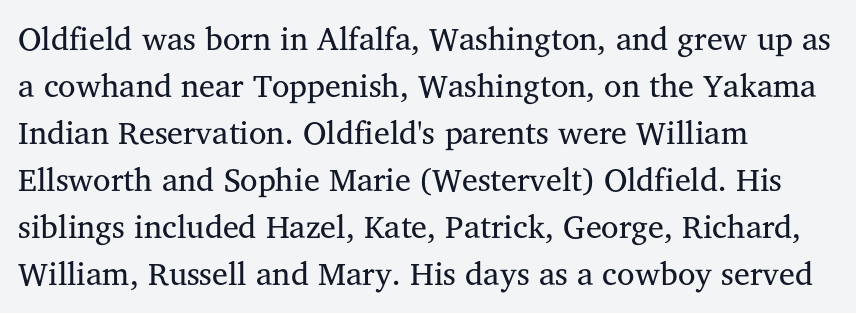
Looks like regular typesetting: each glyph gets only the width it needs. The line-height multiplier appears to be the usual default. The letters sit at their default tracking, neither squeezed nor spread. No word sits above an underline. No extra ink here — the face is not bold. When letters stand straight like this, we call the style roman or upright.
